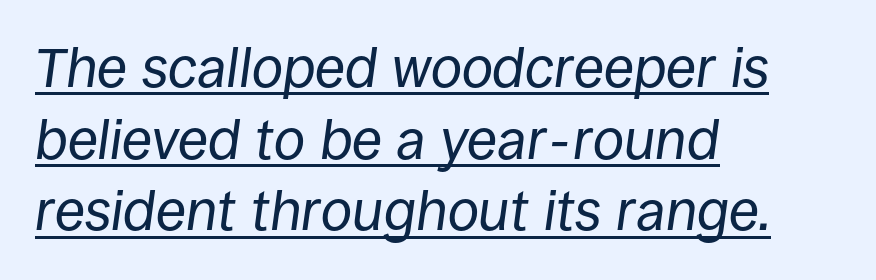
Vertical stems look standard width or narrower in stroke. Underlined type. Is the letter spacing exaggerated? No — it looks like the ordinary default. These lines were composed using italics.
